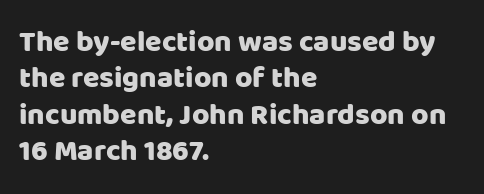
Q: Is the text italic (slanted)? A: No, it is upright.
Q: Is the typeface a serif or a sans-serif typeface? A: Sans-serif.
Q: Is the text underlined? A: No.
Q: How is the paragraph aligned? A: Left-aligned.
Q: Is the spacing between letters normal or unusually wide? A: Normal.
Q: Width (condensed, normal, or wide)? A: Normal.
Q: Stroke contrast? A: Low.
Q: x-height? A: Large.
Q: Monospaced? A: No.
